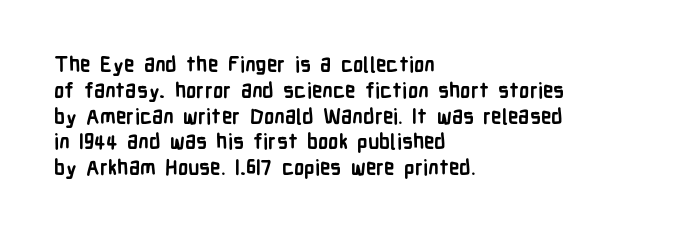
The image shows 21 px bold type, upright; set left-aligned, line spacing 1.23x, normal letter spacing, not underlined.
